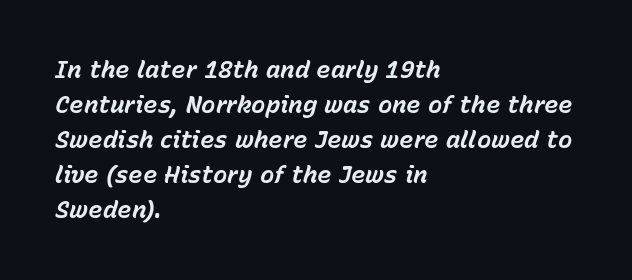
Q: Is the text bold? A: Yes.
Q: Is the text italic (slanted)? A: Yes, it leans right by about 15 degrees.
Q: Is the text underlined? A: No.
Q: How is the paragraph aligned? A: Left-aligned.
Q: Is the spacing between letters normal or unusually wide? A: Normal.
Q: Is the spacing between lines tight, normal or loose? A: Normal.
